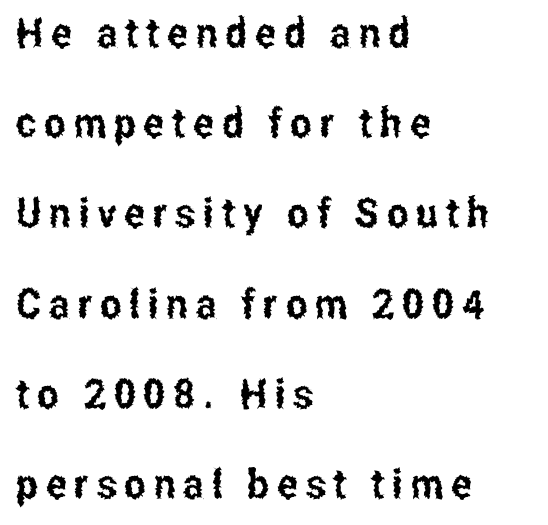
The image shows 41 px condensed sans-serif type, upright; set left-aligned, loose line spacing (2.2x), not underlined; low stroke contrast and a medium x-height.
